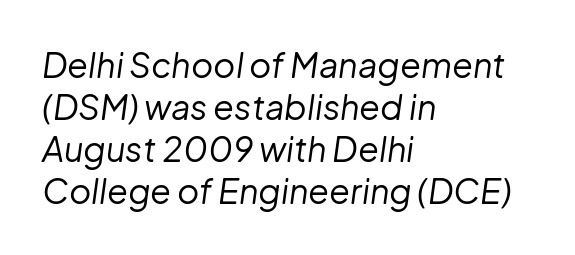
{"italic": "yes", "lean": "right", "slant_degrees": 8, "bold": "no", "weight": "regular", "width": "normal", "stroke_contrast": "low", "x_height": "medium", "monospaced": "no", "underline": "no", "align": "left", "line_spacing_ratio": 1.24, "letter_spacing": "normal", "letter_spacing_em": 0.0, "glyph_px": 34}
